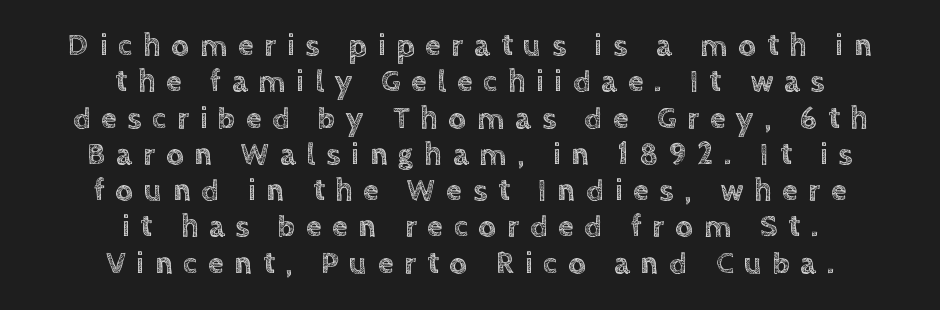
The image shows 31 px text type, upright; set centered, line spacing 1.17x, unusually wide letter spacing (+0.35 em), not underlined; a large x-height.
